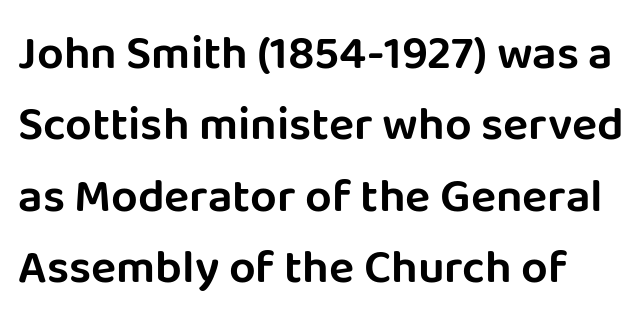
Q: Is the text italic (slanted)? A: No, it is upright.
Q: Is the typeface a serif or a sans-serif typeface? A: Sans-serif.
Q: Is the text underlined? A: No.
Q: Is the spacing between letters normal or unusually wide? A: Normal.
Q: Is the spacing between lines tight, normal or loose? A: Normal.
Q: Width (condensed, normal, or wide)? A: Normal.
Q: Stroke contrast? A: Low.
Q: x-height? A: Large.
Q: Monospaced? A: No.
